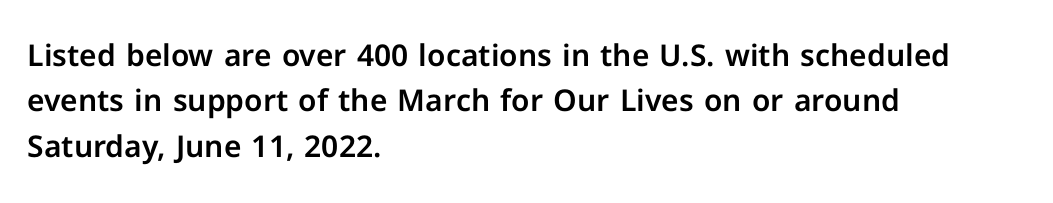
{"serif": "no", "italic": "no", "width": "normal", "stroke_contrast": "low", "x_height": "medium", "monospaced": "no", "underline": "no", "align": "left", "line_spacing": "normal", "line_spacing_ratio": 1.51, "letter_spacing": "normal", "letter_spacing_em": 0.0, "glyph_px": 30}
